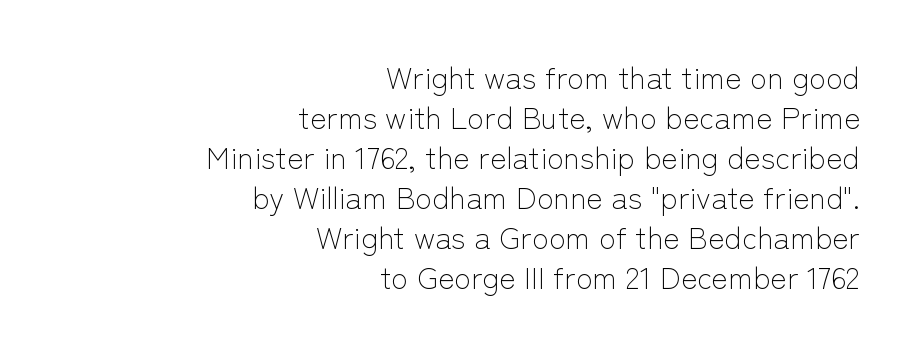
{"serif": "no", "italic": "no", "bold": "no", "weight": "light", "width": "normal", "stroke_contrast": "low", "x_height": "medium", "monospaced": "no", "underline": "no", "align": "right", "line_spacing": "normal", "line_spacing_ratio": 1.29, "letter_spacing": "normal", "letter_spacing_em": 0.0, "glyph_px": 31}
